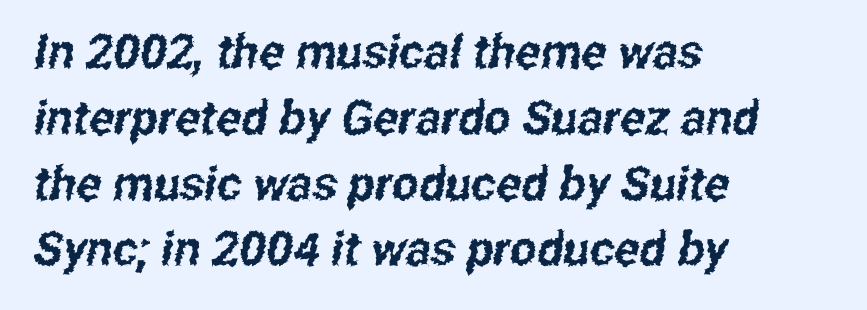
The designer left line spacing at the default. The lines are quadded left. Each row of text sits above clean, open space. The rendering keeps characters at their native spacing. The text was rendered using a sans face with plain stroke endings. The letters advance in unequal steps, a hallmark of proportional type.
